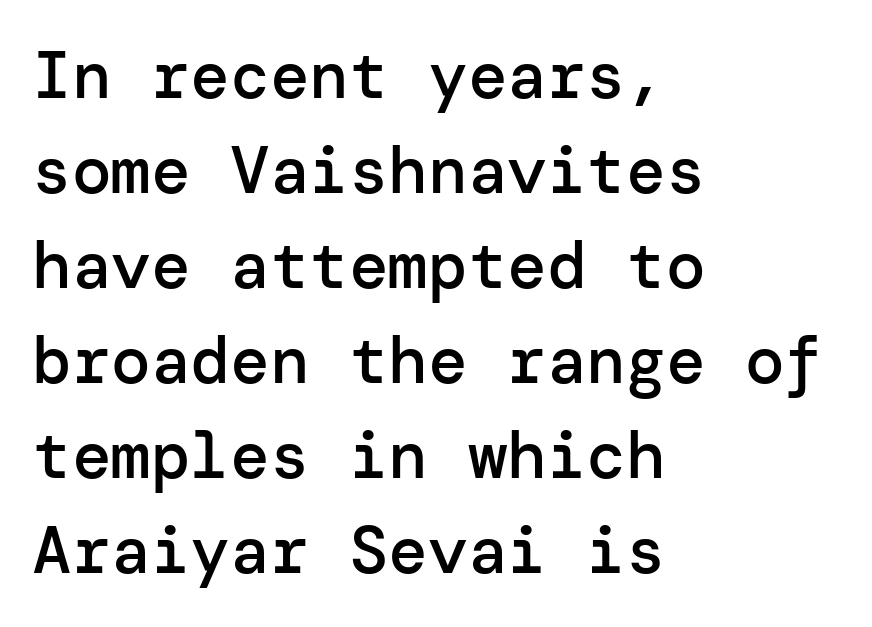
{"serif": "no", "italic": "no", "bold": "semi", "weight": "semibold", "width": "normal", "stroke_contrast": "low", "x_height": "medium", "underline": "no", "align": "left", "line_spacing": "normal", "line_spacing_ratio": 1.44, "letter_spacing": "normal", "letter_spacing_em": 0.0, "glyph_px": 66}
